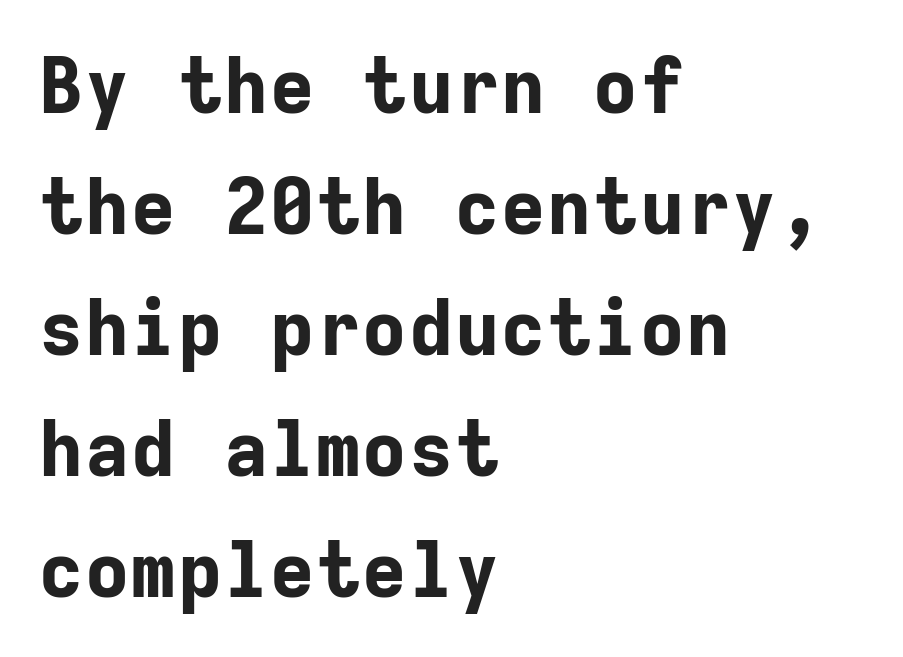
Q: Is the text bold? A: Yes.
Q: Is the text italic (slanted)? A: No, it is upright.
Q: Is the typeface a serif or a sans-serif typeface? A: Sans-serif.
Q: Is the text underlined? A: No.
Q: How is the paragraph aligned? A: Left-aligned.
Q: Is the spacing between letters normal or unusually wide? A: Normal.
Q: Is the spacing between lines tight, normal or loose? A: Normal.
Q: Width (condensed, normal, or wide)? A: Normal.
Q: Stroke contrast? A: Low.
Q: x-height? A: Medium.
Q: Monospaced? A: Yes.
